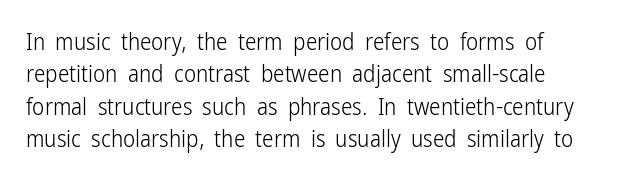
{"italic": "no", "bold": "no", "underline": "no", "align": "left", "line_spacing": "normal", "line_spacing_ratio": 1.41, "letter_spacing": "normal", "letter_spacing_em": 0.0, "glyph_px": 23}
